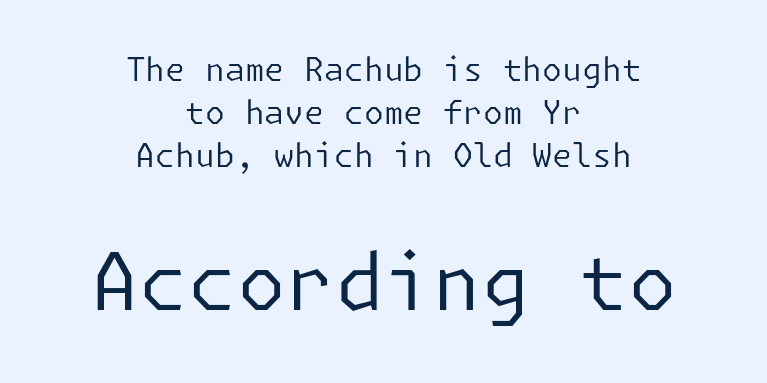
The image shows 79 px regular-weight sans-serif type, upright; set centered, normal line spacing (1.35x), normal letter spacing, not underlined; the second (bottom) block is 2.47x larger; low stroke contrast and a medium x-height.
